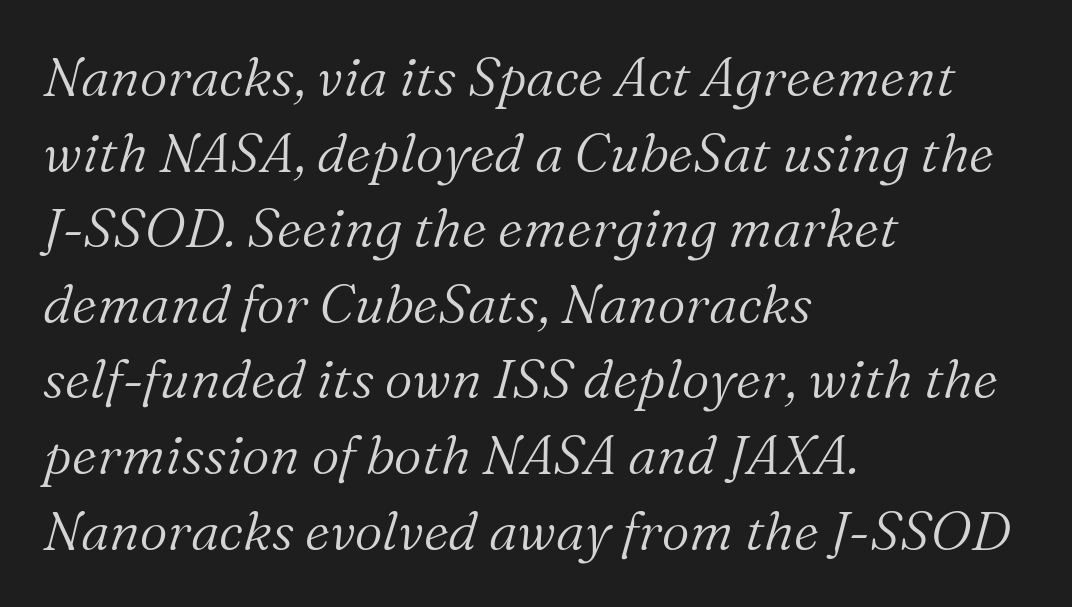
{"serif": "yes", "italic": "yes", "lean": "right", "slant_degrees": 16, "bold": "no", "weight": "light", "width": "normal", "stroke_contrast": "medium", "x_height": "medium", "monospaced": "no", "underline": "no", "align": "left", "line_spacing": "normal", "line_spacing_ratio": 1.4, "letter_spacing": "normal", "letter_spacing_em": 0.0, "glyph_px": 54}
